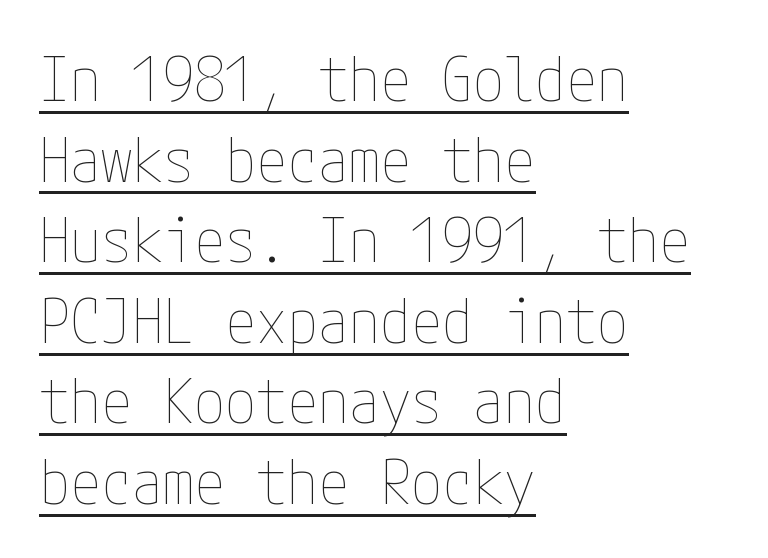
The rendering keeps characters at their native spacing. Posture: upright roman. If you measured baseline to baseline, you'd find a middling distance. A typographer would call this underscored text. A student would call this left alignment; a typographer would say flush left, rag right.
